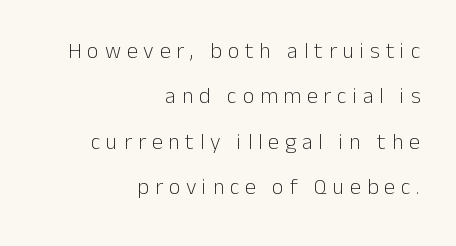
The image shows 22 px text type, upright; set right-aligned, loose line spacing (2.06x), unusually wide letter spacing (+0.27 em), not underlined.
